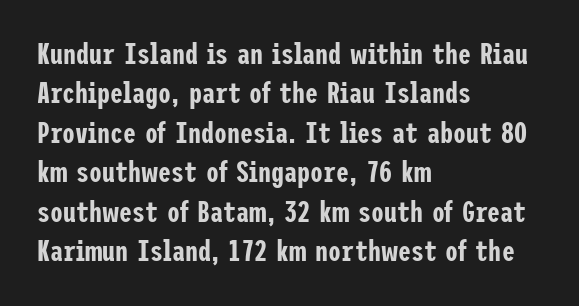
Regarding serifs, this sample does without them. This is roman type, the default non-slanted kind. No word sits above an underline. Short note: letters normally spaced.
